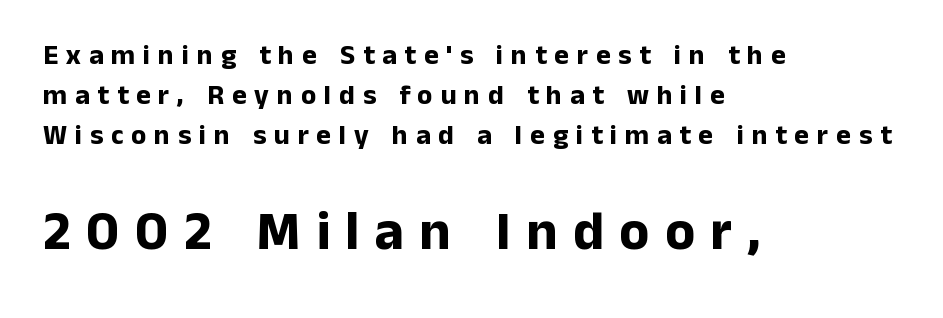
{"serif": "no", "italic": "no", "bold": "yes", "weight": "bold", "width": "normal", "stroke_contrast": "low", "x_height": "medium", "monospaced": "no", "underline": "no", "align": "left", "line_spacing": "normal", "line_spacing_ratio": 1.43, "letter_spacing": "wide", "letter_spacing_em": 0.28, "larger_block": "second", "size_ratio": 1.96, "glyph_px": 55}
